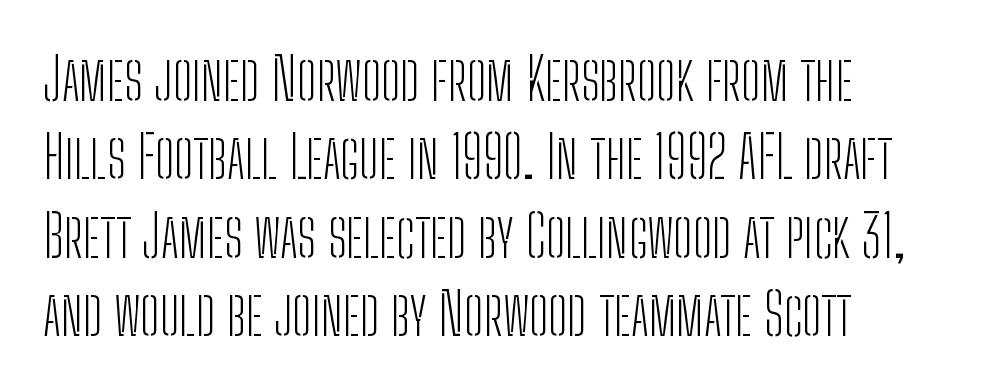
The weight would be labelled regular, book, light, or lighter still. Descender tails drop into unmarked territory. The type family on display is of the sans-serif kind. Posture: vertical. Default kerning and tracking; the words read as compact shapes.
